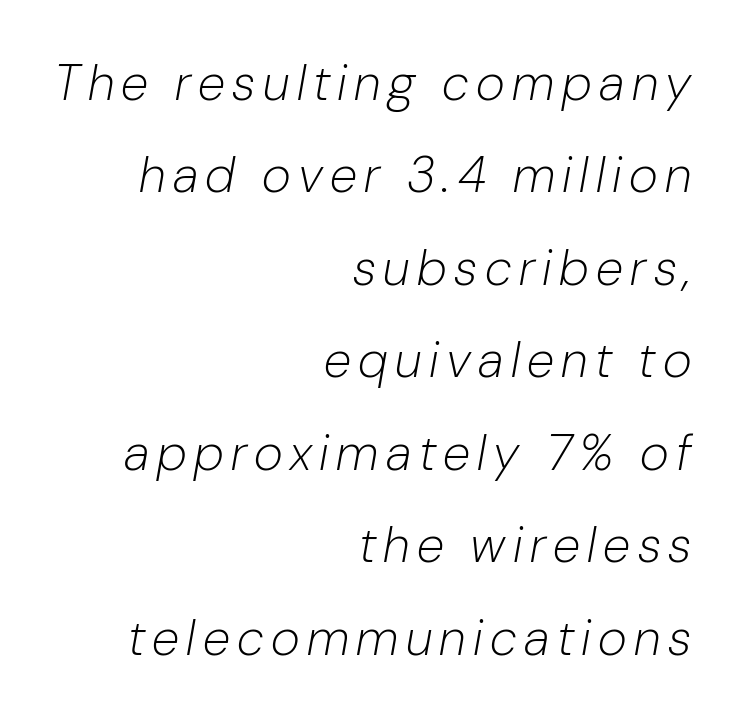
Q: Is the text bold? A: No.
Q: Is the text italic (slanted)? A: Yes, it leans right by about 10 degrees.
Q: Is the text underlined? A: No.
Q: How is the paragraph aligned? A: Right-aligned.
Q: Width (condensed, normal, or wide)? A: Normal.
Q: Stroke contrast? A: Low.
Q: x-height? A: Medium.
Q: Monospaced? A: No.
